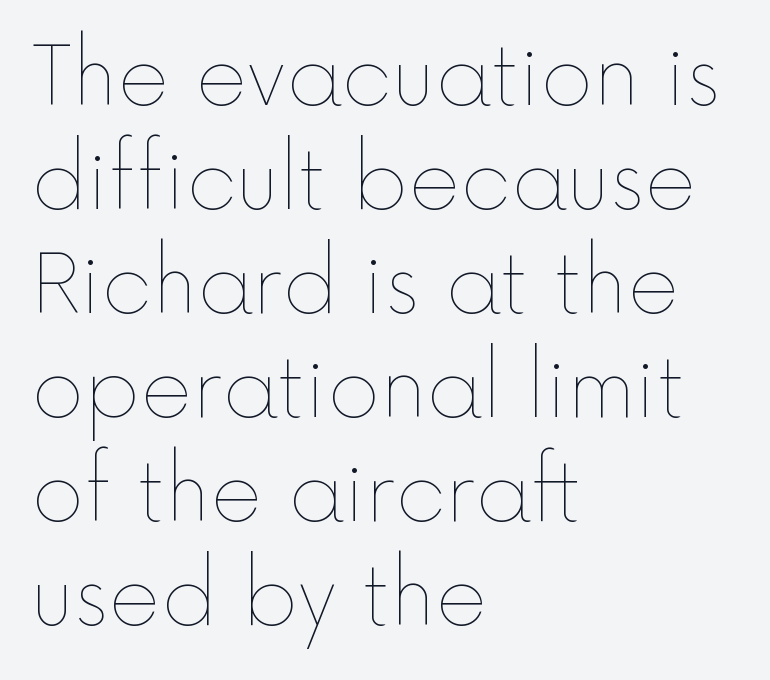
The image shows 80 px thin type, upright; set left-aligned, normal line spacing (1.3x), normal letter spacing, not underlined; a medium x-height.
